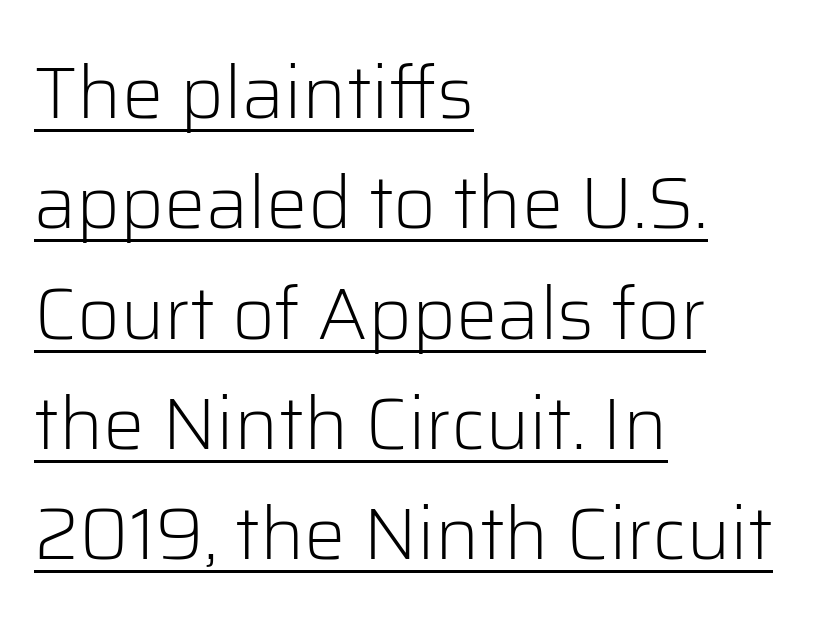
Q: Is the text bold? A: No.
Q: Is the text italic (slanted)? A: No, it is upright.
Q: Is the typeface a serif or a sans-serif typeface? A: Sans-serif.
Q: Is the text underlined? A: Yes.
Q: How is the paragraph aligned? A: Left-aligned.
Q: Is the spacing between letters normal or unusually wide? A: Normal.
Q: Is the spacing between lines tight, normal or loose? A: Normal.
Q: Width (condensed, normal, or wide)? A: Normal.
Q: Stroke contrast? A: Low.
Q: x-height? A: Medium.
Q: Monospaced? A: No.
